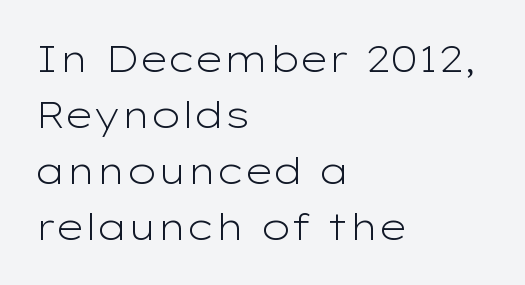
Q: Is the text bold? A: No.
Q: Is the text italic (slanted)? A: No, it is upright.
Q: Is the typeface a serif or a sans-serif typeface? A: Sans-serif.
Q: Is the text underlined? A: No.
Q: How is the paragraph aligned? A: Left-aligned.
Q: Is the spacing between letters normal or unusually wide? A: Normal.
Q: Is the spacing between lines tight, normal or loose? A: Normal.
Q: Width (condensed, normal, or wide)? A: Wide.
Q: Stroke contrast? A: Low.
Q: x-height? A: Medium.
Q: Monospaced? A: No.
